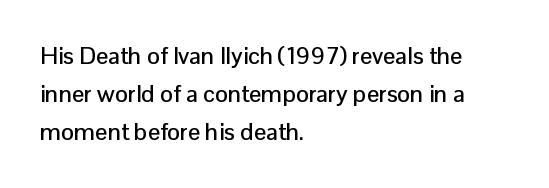
Q: Is the text italic (slanted)? A: No, it is upright.
Q: Is the text underlined? A: No.
Q: How is the paragraph aligned? A: Left-aligned.
Q: Is the spacing between letters normal or unusually wide? A: Normal.
Q: Is the spacing between lines tight, normal or loose? A: Normal.
